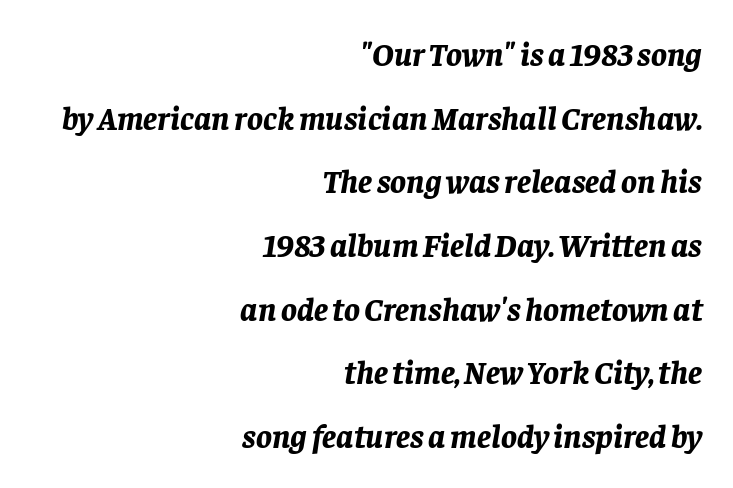
The image shows 33 px bold type, italic (leaning right); set right-aligned, loose line spacing (1.93x), normal letter spacing, not underlined; low stroke contrast and a large x-height.
